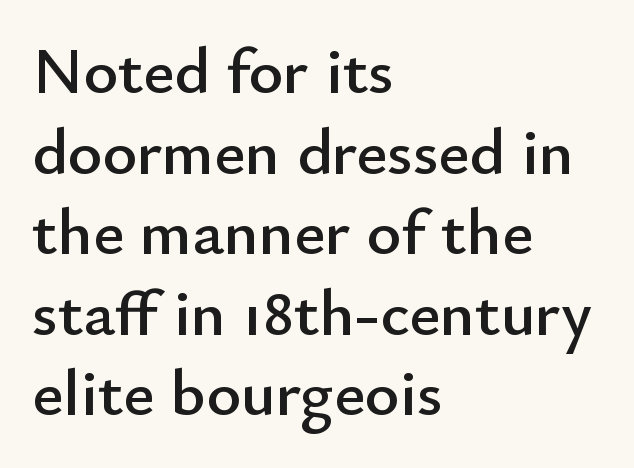
Check under the words: just untouched page. The passage shown is typeset with a sans-serif family. The typography opts for an upright posture over an oblique one. These lines are set flush left with a ragged right edge.
